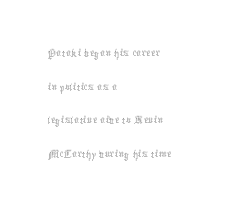
Interline gaps are of average width in this sample. In terms of posture, this sample is upright. Teacher's note: observe the even left margin — that is flush-left alignment. The cut favours lightness, reaching ordinary text weight at its darkest.
